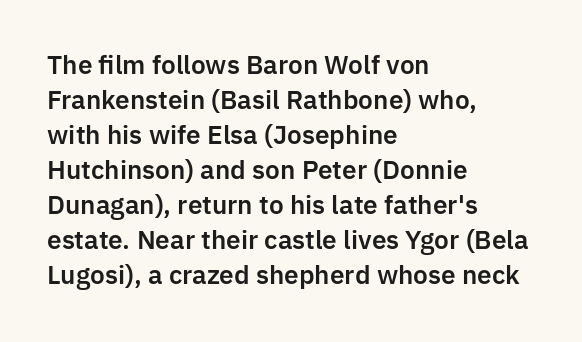
The rendering uses a moderate line-height, typical for paragraphs. A typesetter would call this zero additional tracking. Teacher's note: observe the even left margin — that is flush-left alignment. The string is rendered with underlining switched off. Posture: straight, roman, zero tilt.
